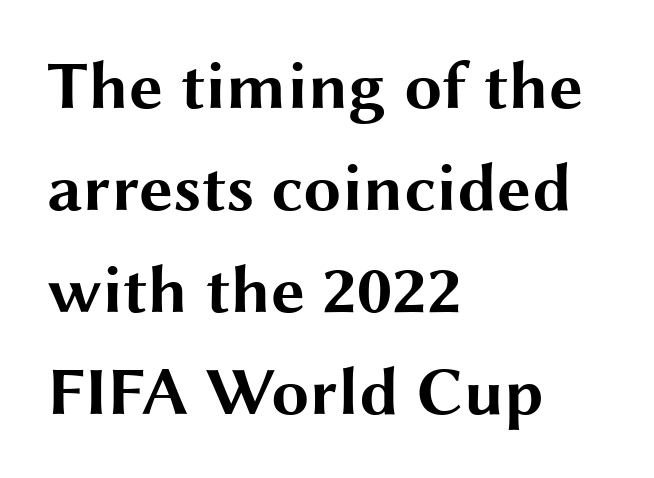
The image shows 68 px bold, wide sans-serif type, upright; set left-aligned, normal line spacing (1.5x), normal letter spacing, not underlined; medium stroke contrast and a medium x-height.
